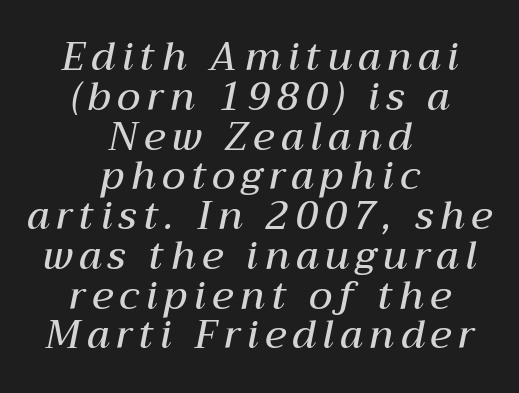
{"italic": "yes", "lean": "right", "slant_degrees": 12, "bold": "semi", "weight": "semibold", "width": "normal", "stroke_contrast": "medium", "x_height": "medium", "monospaced": "no", "underline": "no", "align": "center", "line_spacing": "tight", "line_spacing_ratio": 1.02, "glyph_px": 39}
